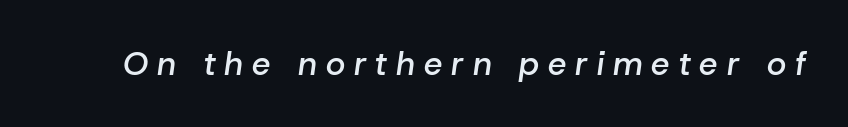
Observe the wide spacing: letters keep a clear distance from each other. Do the characters align in a grid? No, the font is proportional. The sample has been set in demibold, a notch under bold. It's the slanting kind of type. Decoration check: the copy has no underline.
